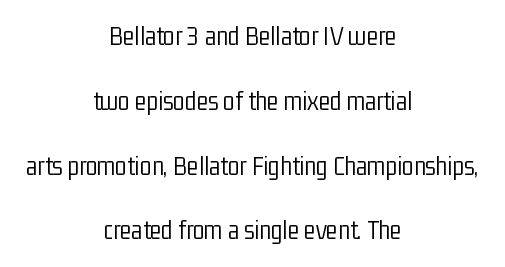
Every character sits straight up, as roman type does. Short and long lines alike share a common midpoint. The zone under the glyphs is completely vacant. This rendering leaves character spacing at its baseline value.
